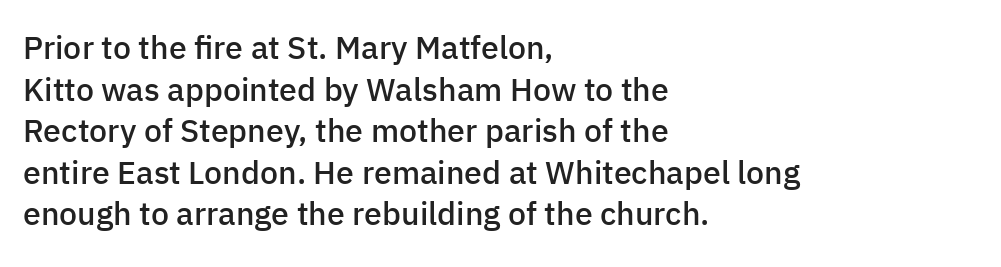
Each letter keeps its own natural width here, so spacing adapts to shape. The block of text has a typical density, with ordinary space between rows. Inter-character spacing is left at the font's built-in metrics. Emphasis by weight is partial: semibold. You can tell from the bare stems that sans-serif type was used. Is there any slant? The stems are plumb.
